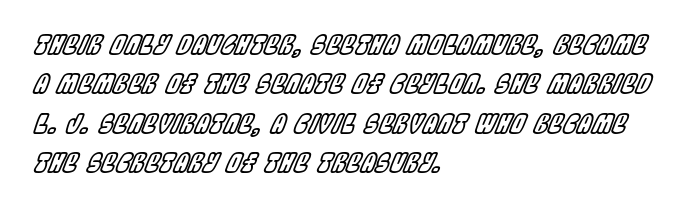
Compared with typical body copy, the letter spacing here is the same. It's the slanting kind of type. Horizontally, the lines are justified to the leading edge only. This sample keeps an unexceptional amount of space between lines. The foot of each line stays bare and open.
